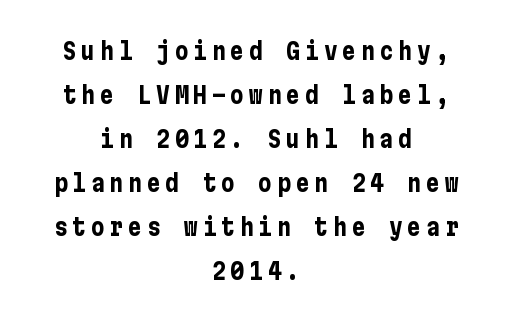
The image shows 23 px bold type, upright; set centered, loose line spacing (1.91x), unusually wide letter spacing (+0.21 em), not underlined.
